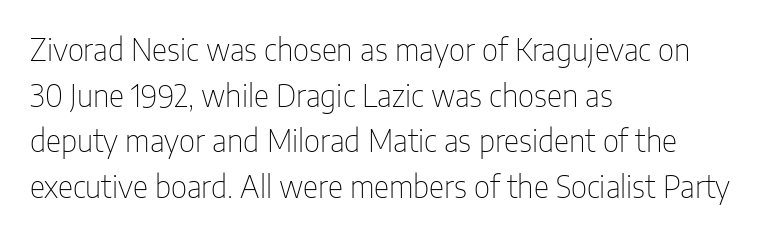
Baseline-to-baseline distance is the conventional proportion of letter height. Observe the absence of serifs on each vertical stroke in this sample. Any mark beneath the type? The region is blank. The gaps between neighbouring characters are ordinary and unremarkable. Here the designer chose a conventional face with non-uniform glyph widths.
